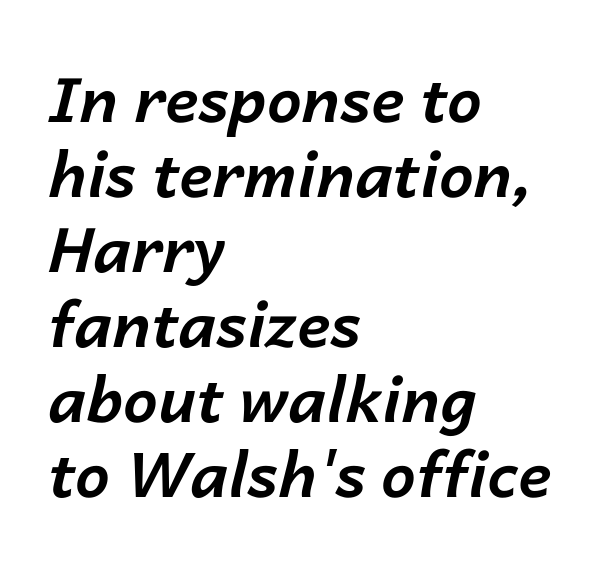
The line texture is even and compact thanks to regular tracking. The letters are slanted; this is an italic face. Layout note: lines flush left. Heft: maximum for text — a bold. This sample has the flowing, uneven cadence of proportional lettering.
